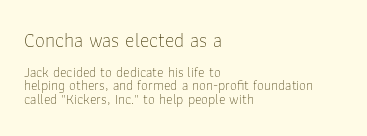
Nobody touched the tracking dial on this one. Each row of text sits above clean, open space. The type sits square on the baseline with zero lean. Ink coverage per letter is moderate at most. Reading top to bottom, the characters get smaller at the block break.
